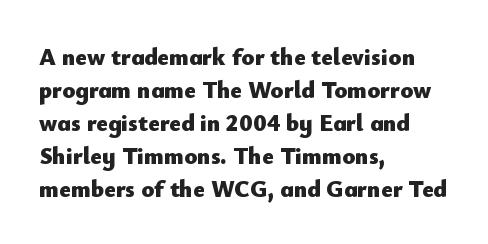
{"italic": "no", "bold": "yes", "underline": "no", "align": "left", "line_spacing": "normal", "line_spacing_ratio": 1.38, "letter_spacing": "normal", "letter_spacing_em": 0.0, "glyph_px": 24}
